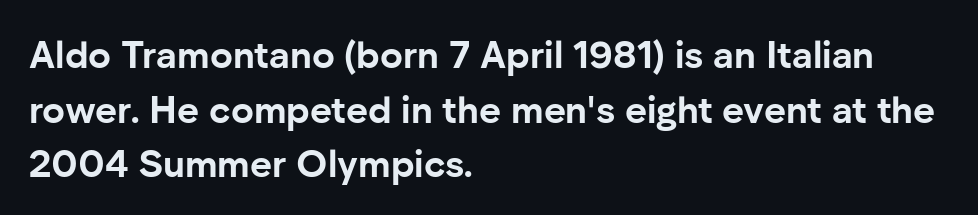
The image shows 38 px bold sans-serif type, upright; set left-aligned, normal line spacing (1.44x), normal letter spacing, not underlined; low stroke contrast and a medium x-height.
